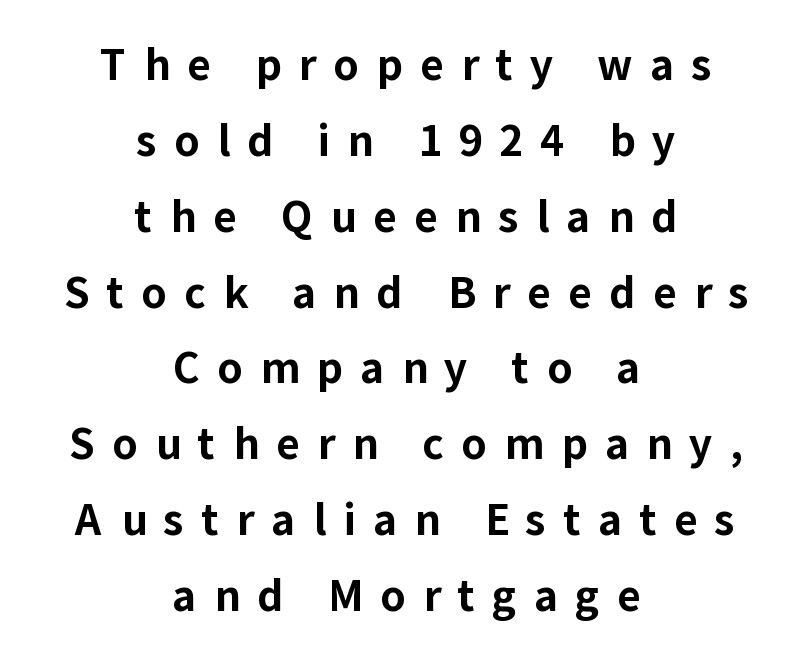
{"serif": "no", "italic": "no", "bold": "yes", "weight": "bold", "width": "normal", "stroke_contrast": "low", "x_height": "medium", "monospaced": "no", "underline": "no", "align": "center", "line_spacing_ratio": 1.85, "letter_spacing": "wide", "letter_spacing_em": 0.42, "glyph_px": 41}
